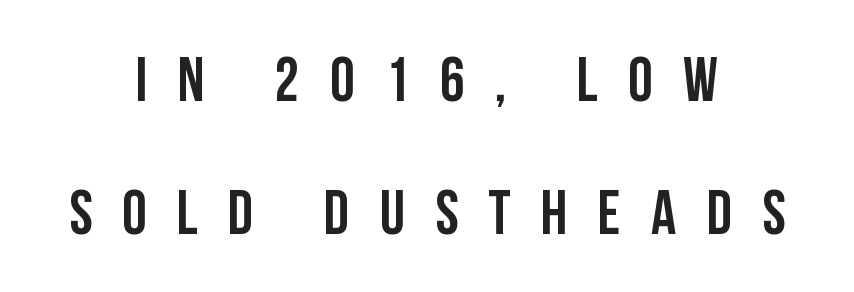
A typesetter would call this proportional, since set widths differ per character. These lines are composed in type without serifs. How are the letters spaced? Widely, with obvious added tracking. The setting favours the middle, as headings and verse often do. The lines are spread far apart with generous leading.
